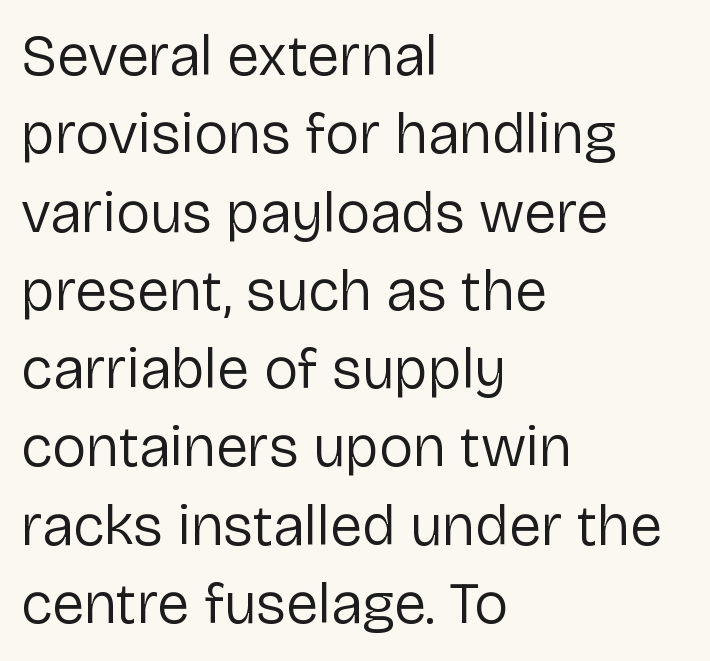
The image shows 58 px regular-weight sans-serif type, upright; set left-aligned, normal line spacing (1.35x), normal letter spacing, not underlined; low stroke contrast and a medium x-height.
